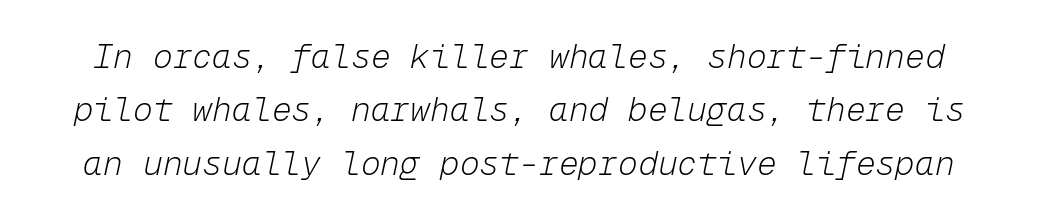
Q: Is the text bold? A: No.
Q: Is the text italic (slanted)? A: Yes, it leans right by about 12 degrees.
Q: Is the text underlined? A: No.
Q: Is the spacing between letters normal or unusually wide? A: Normal.
Q: Is the spacing between lines tight, normal or loose? A: Normal.
Q: Width (condensed, normal, or wide)? A: Normal.
Q: Stroke contrast? A: Low.
Q: x-height? A: Medium.
Q: Monospaced? A: Yes.
